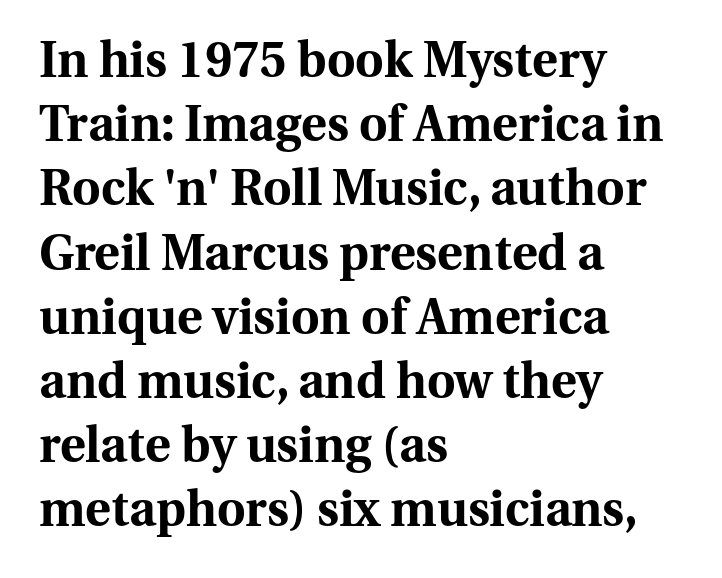
Q: Is the text bold? A: Yes.
Q: Is the text italic (slanted)? A: No, it is upright.
Q: Is the typeface a serif or a sans-serif typeface? A: Serif.
Q: Is the text underlined? A: No.
Q: How is the paragraph aligned? A: Left-aligned.
Q: Is the spacing between letters normal or unusually wide? A: Normal.
Q: Is the spacing between lines tight, normal or loose? A: Normal.
Q: Width (condensed, normal, or wide)? A: Normal.
Q: Stroke contrast? A: Medium.
Q: x-height? A: Medium.
Q: Monospaced? A: No.
